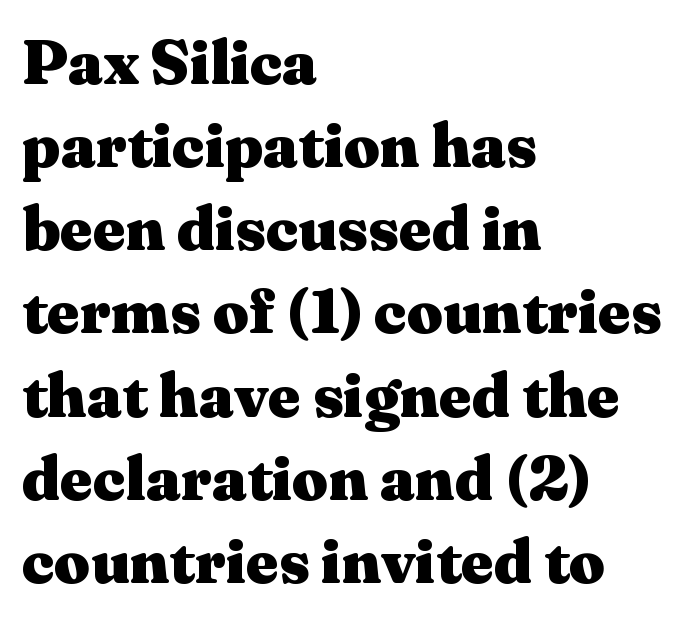
{"serif": "yes", "italic": "no", "bold": "yes", "weight": "heavy", "width": "wide", "stroke_contrast": "medium", "x_height": "medium", "monospaced": "no", "underline": "no", "align": "left", "line_spacing": "normal", "line_spacing_ratio": 1.32, "letter_spacing": "normal", "letter_spacing_em": 0.0, "glyph_px": 63}
